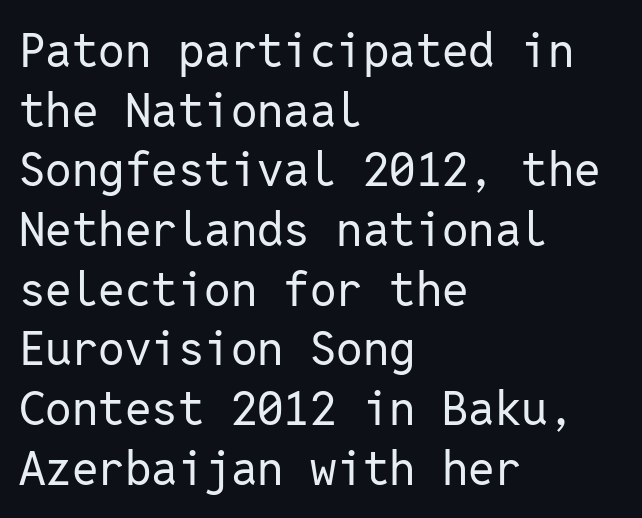
The image shows 47 px regular-weight sans-serif type, upright, monospaced; set left-aligned, normal line spacing (1.27x), normal letter spacing, not underlined; low stroke contrast and a medium x-height.
